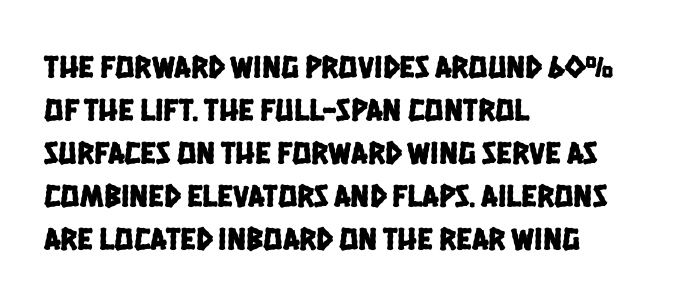
Q: Is the typeface a serif or a sans-serif typeface? A: Sans-serif.
Q: Is the text underlined? A: No.
Q: How is the paragraph aligned? A: Left-aligned.
Q: Is the spacing between letters normal or unusually wide? A: Normal.
Q: Is the spacing between lines tight, normal or loose? A: Normal.
Q: Width (condensed, normal, or wide)? A: Condensed.
Q: Stroke contrast? A: Low.
Q: x-height? A: Large.
Q: Monospaced? A: No.
